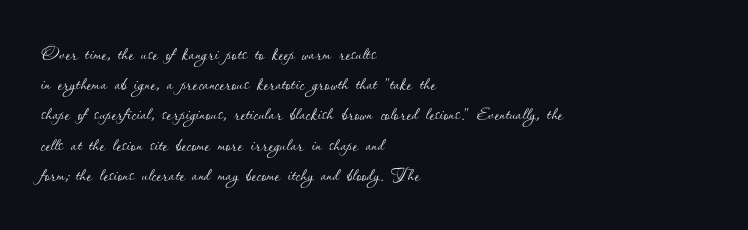
{"bold": "no", "underline": "no", "align": "left", "line_spacing": "normal", "line_spacing_ratio": 1.26, "letter_spacing": "normal", "letter_spacing_em": 0.0, "glyph_px": 24}
